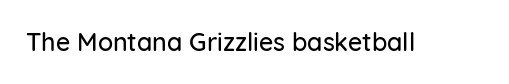
{"italic": "no", "underline": "no", "letter_spacing": "normal", "letter_spacing_em": 0.0, "glyph_px": 25}
